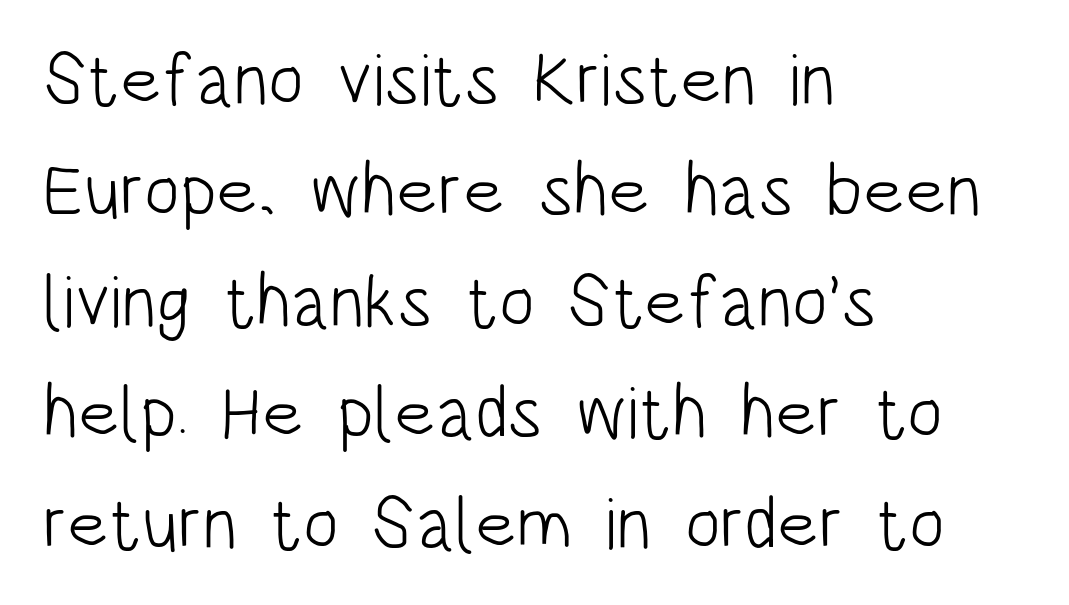
Each row of text sits above clean, open space. A roman cut, with each character standing at attention. The strokes carry an ordinary text weight at most. Character widths vary here, with narrow letters taking less room than wide ones.
